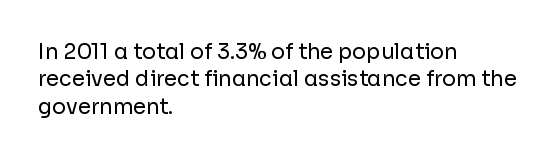
{"italic": "no", "bold": "no", "underline": "no", "align": "left", "line_spacing": "normal", "line_spacing_ratio": 1.3, "letter_spacing": "normal", "letter_spacing_em": 0.0, "glyph_px": 21}
